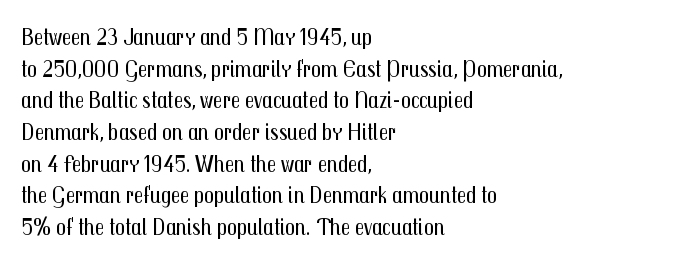
Q: Is the text bold? A: No.
Q: Is the text italic (slanted)? A: No, it is upright.
Q: Is the text underlined? A: No.
Q: How is the paragraph aligned? A: Left-aligned.
Q: Is the spacing between letters normal or unusually wide? A: Normal.
Q: Is the spacing between lines tight, normal or loose? A: Normal.
